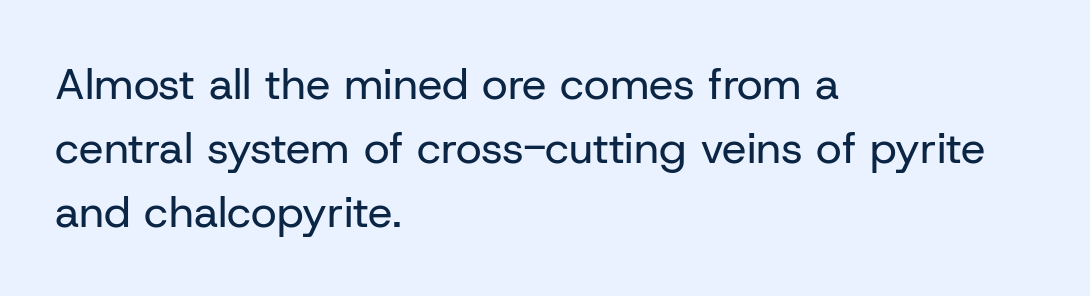
Is the type heavy? It reads as light-to-regular instead. Clear beneath every line of the passage. Caption: standard tracking, unaltered. The letters stand upright; this is a roman face.
